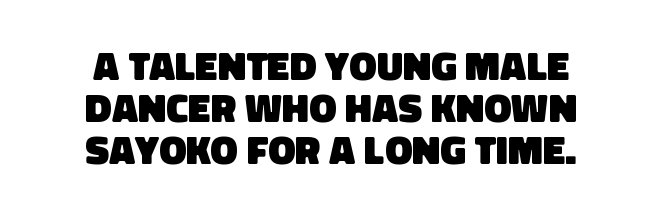
The passage is arranged like a title page — every line centered. Descenders are the only things crossing below the line. Reading down the column, the eye jumps only a short way to each next line. Think of a printed novel: that variable character pitch is what you see here. Compared with typical body copy, the letter spacing here is the same.
